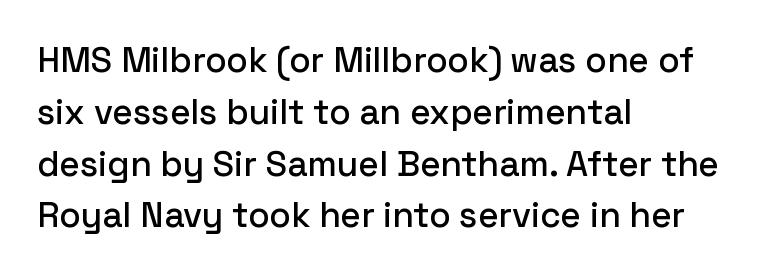
Q: Is the text italic (slanted)? A: No, it is upright.
Q: Is the typeface a serif or a sans-serif typeface? A: Sans-serif.
Q: Is the text underlined? A: No.
Q: How is the paragraph aligned? A: Left-aligned.
Q: Is the spacing between letters normal or unusually wide? A: Normal.
Q: Is the spacing between lines tight, normal or loose? A: Normal.
Q: Width (condensed, normal, or wide)? A: Normal.
Q: Stroke contrast? A: Low.
Q: x-height? A: Medium.
Q: Monospaced? A: No.
